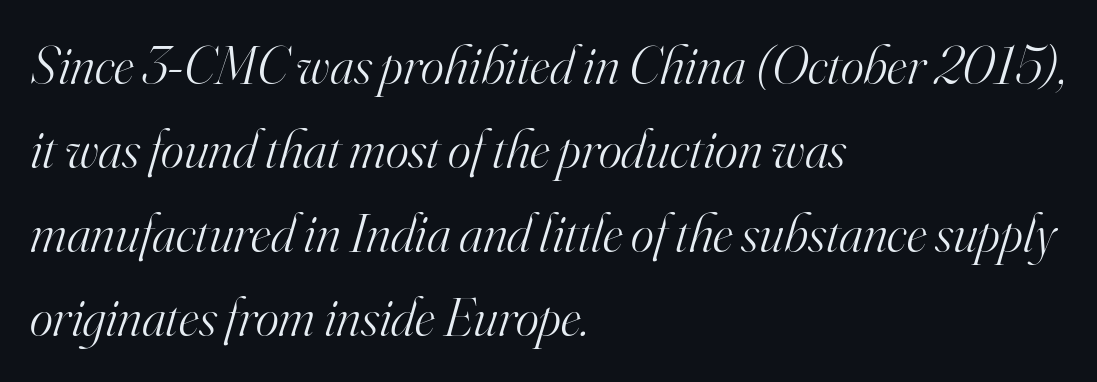
The image shows 55 px light serif type, italic (leaning right); set left-aligned, normal line spacing (1.53x), normal letter spacing, not underlined; high stroke contrast and a small x-height.
